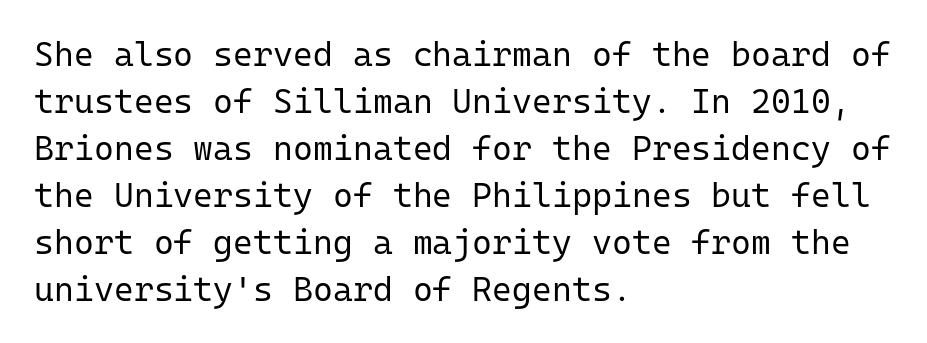
Anything drawn beneath the words? Only blank space. Stroke thickness stays within the range of a standard reading face or lighter. This sample has the even, mechanical cadence of fixed-width lettering. Italic? Not at all — the glyphs are vertical. Honestly, the letter spacing is just normal — you wouldn't notice it. The text block is weighted toward the left margin, trailing off unevenly rightward.
